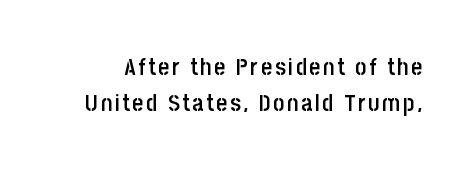
The image shows 24 px text type, upright; set normal line spacing (1.52x), not underlined.
